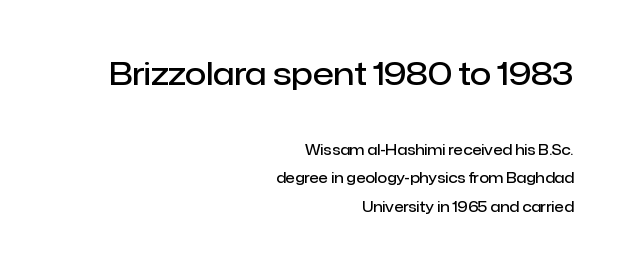
If you squint, the top block still reads clearly — it's the larger of the two. Descenders are the only things crossing below the line. The type is set solid horizontally, with unmodified tracking. Quick note: interline space is abundant. The typography opts for an upright posture over an oblique one. The face used here is proportionally spaced, like ordinary book or web type.
